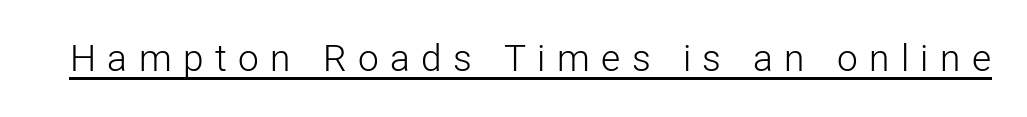
Ordinary non-slanted type is in use. Here the glyphs are tracked loosely, breaking word shapes into spaced letters. The type family on display is of the sans-serif kind. Looks like regular typesetting: each glyph gets only the width it needs.
